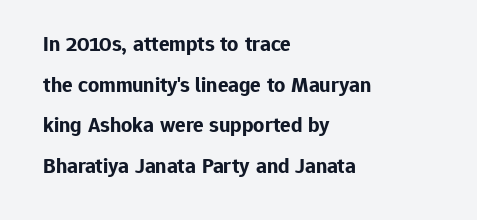
{"italic": "no", "bold": "yes", "underline": "no", "align": "left", "line_spacing_ratio": 1.85, "letter_spacing": "normal", "letter_spacing_em": 0.0, "glyph_px": 22}
